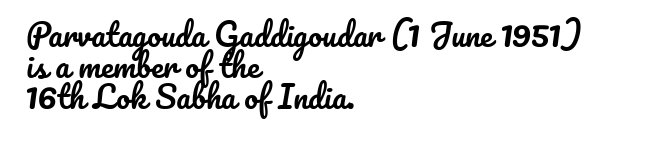
Leading is clearly below the norm, producing a dense column. Each line starts at the same left margin while the right side varies. Type without underlining. Nobody touched the tracking dial on this one.
